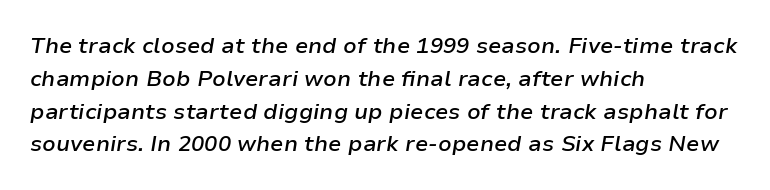
{"italic": "yes", "lean": "right", "slant_degrees": 9, "bold": "semi", "underline": "no", "align": "left", "line_spacing": "normal", "line_spacing_ratio": 1.49, "letter_spacing": "normal", "letter_spacing_em": 0.0, "glyph_px": 22}
